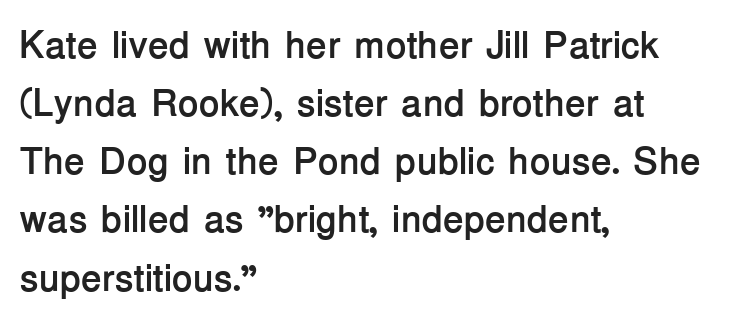
The image shows 38 px semibold sans-serif type, upright; set left-aligned, normal line spacing (1.53x), normal letter spacing, not underlined; low stroke contrast and a medium x-height.
